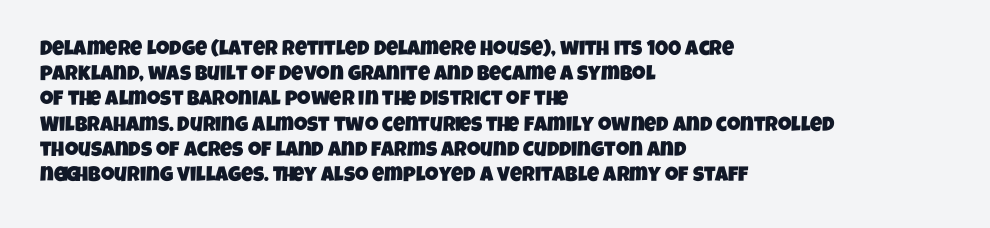
The image shows 21 px text type; set left-aligned, line spacing 1.2x, normal letter spacing, not underlined.
